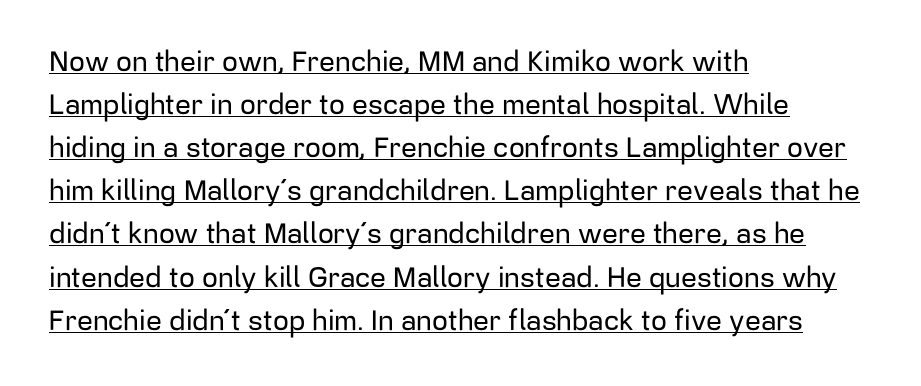
Nobody touched the tracking dial on this one. The font family rendered here belongs to the sans-serif group. Designer's note — italics off, roman on. Regular leading.
